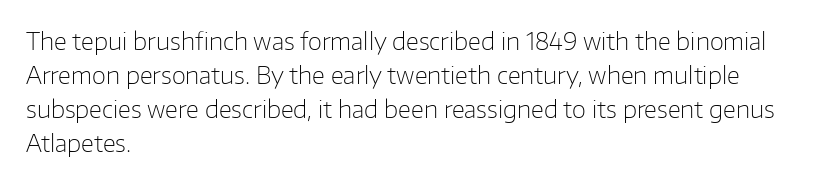
{"italic": "no", "bold": "no", "underline": "no", "align": "left", "line_spacing": "normal", "line_spacing_ratio": 1.48, "letter_spacing": "normal", "letter_spacing_em": 0.0, "glyph_px": 23}
